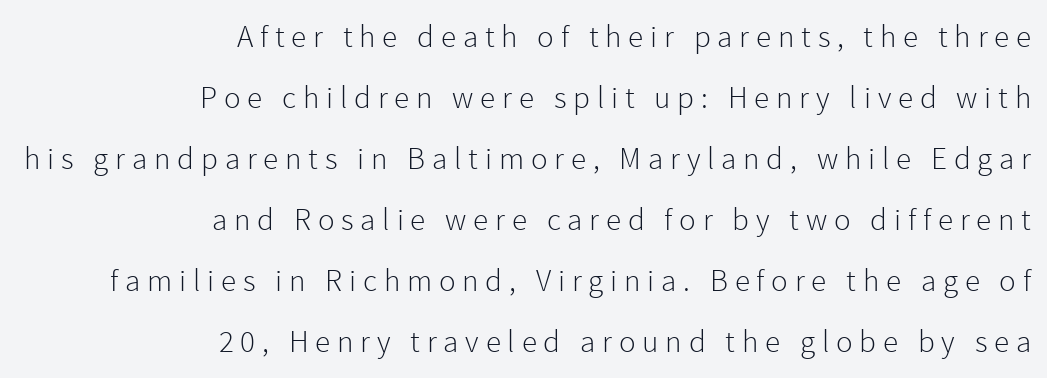
This sample trades compactness for vertical openness between lines. Designer's note — italics off, roman on. Heaviness? Minimal to ordinary, like unemphasized prose. Note the varied advance widths — an 'i' is clearly narrower than an 'm'.
